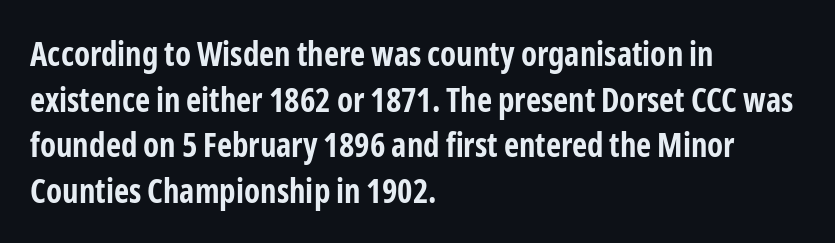
The image shows 33 px bold, condensed sans-serif type, upright; set left-aligned, normal line spacing (1.38x), normal letter spacing, not underlined; low stroke contrast and a medium x-height.
